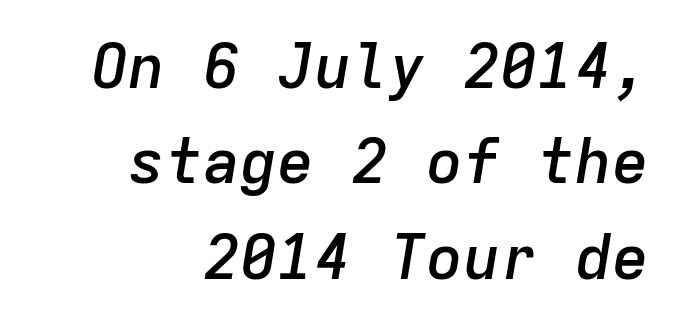
{"italic": "yes", "lean": "right", "slant_degrees": 9, "bold": "semi", "weight": "semibold", "width": "normal", "stroke_contrast": "low", "x_height": "medium", "monospaced": "yes", "underline": "no", "align": "right", "line_spacing": "normal", "line_spacing_ratio": 1.54, "letter_spacing": "normal", "letter_spacing_em": 0.0, "glyph_px": 62}
